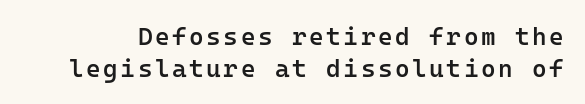
Does the lettering tilt? It doesn't — this is upright. In terms of leading, this rendering sits right in the middle. Each row of text sits above clean, open space. Heft: intermediate — a semibold.
